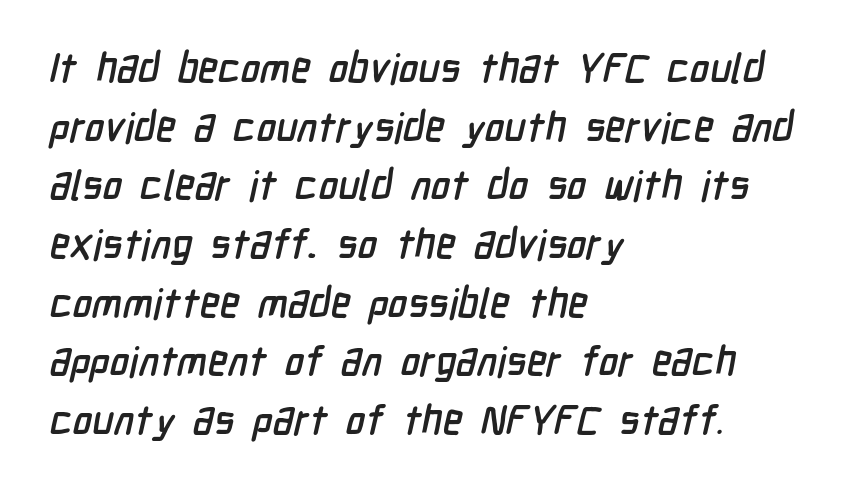
Beneath every word, the page is bare. Compared with typical body copy, the letter spacing here is the same. Summary of vertical rhythm: regular, with standard interline spacing. These lines are rendered in a variable-pitch font. Layout note: lines flush left. The passage shown is typeset with a sans-serif family.
